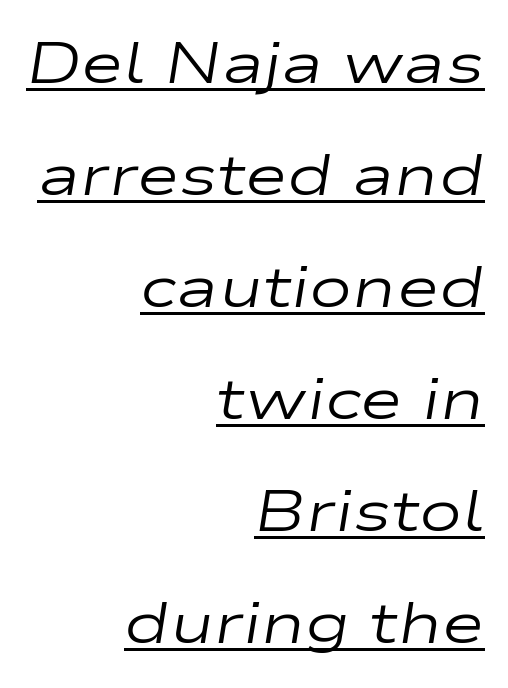
Q: Is the text bold? A: No.
Q: Is the text italic (slanted)? A: Yes, it leans right by about 9 degrees.
Q: Is the text underlined? A: Yes.
Q: How is the paragraph aligned? A: Right-aligned.
Q: Is the spacing between letters normal or unusually wide? A: Normal.
Q: Is the spacing between lines tight, normal or loose? A: Loose.
Q: Width (condensed, normal, or wide)? A: Wide.
Q: Stroke contrast? A: Low.
Q: x-height? A: Medium.
Q: Monospaced? A: No.
